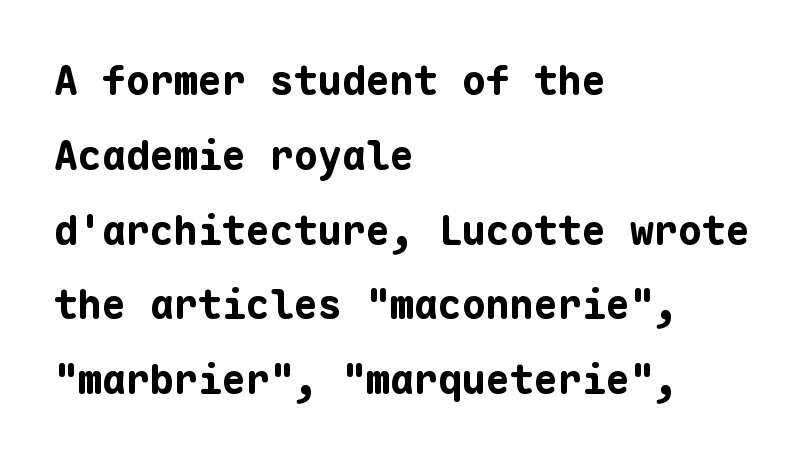
{"serif": "no", "italic": "no", "bold": "yes", "weight": "bold", "width": "normal", "stroke_contrast": "low", "x_height": "medium", "monospaced": "yes", "underline": "no", "align": "left", "line_spacing_ratio": 1.87, "letter_spacing": "normal", "letter_spacing_em": 0.0, "glyph_px": 40}
